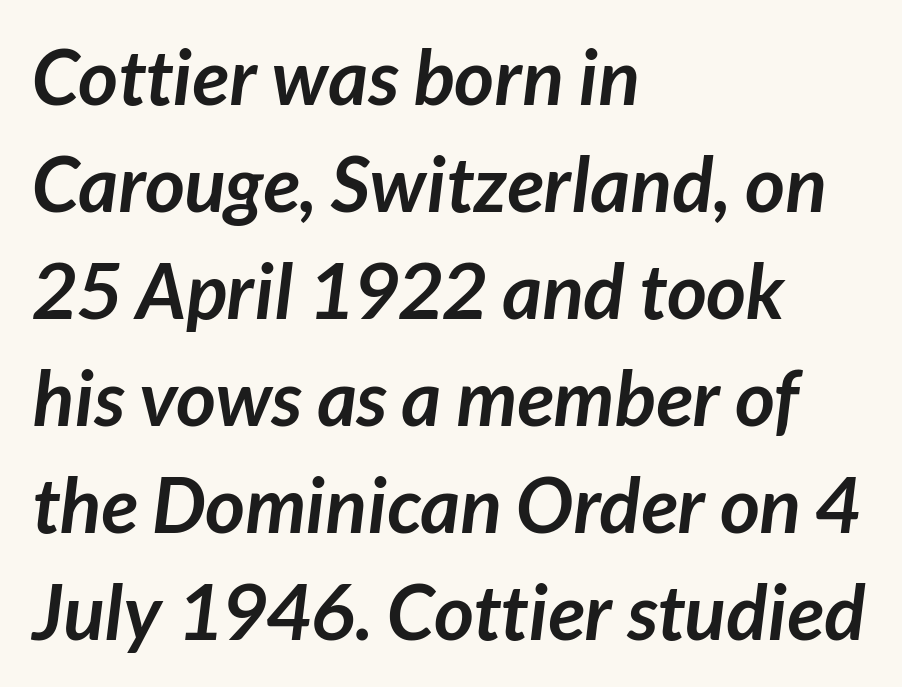
Is there much room between lines? A standard amount, neither cramped nor airy. These lines carry a lot of weight — the face is fully bold. A typesetter would call this zero additional tracking. In terms of letterform style, serifs are entirely absent. Where is the straight margin? On the left.
